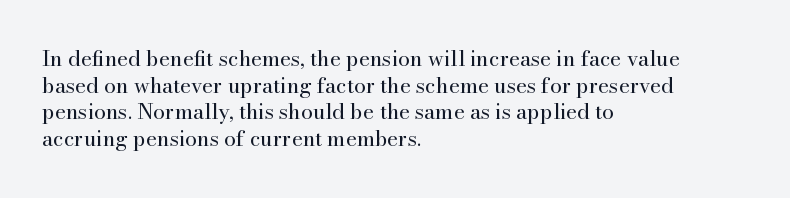
{"italic": "no", "bold": "no", "underline": "no", "align": "left", "line_spacing": "normal", "line_spacing_ratio": 1.27, "letter_spacing": "normal", "letter_spacing_em": 0.0, "glyph_px": 21}
